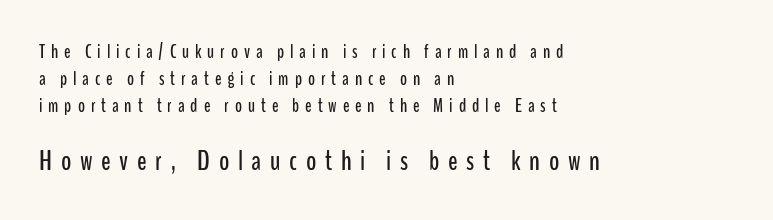
Nothing sits at the stroke ends, so this counts as sans-serif. The gaps between neighbouring characters are conspicuously large. Reading down the block, your eye returns to a fixed left position each line. Reading top to bottom, the characters get bigger at the block break.
